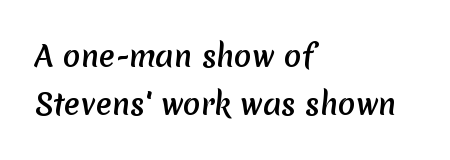
Q: Is the typeface a serif or a sans-serif typeface? A: Sans-serif.
Q: Is the text underlined? A: No.
Q: How is the paragraph aligned? A: Left-aligned.
Q: Is the spacing between letters normal or unusually wide? A: Normal.
Q: Is the spacing between lines tight, normal or loose? A: Normal.
Q: Width (condensed, normal, or wide)? A: Normal.
Q: Stroke contrast? A: Medium.
Q: x-height? A: Medium.
Q: Monospaced? A: No.
